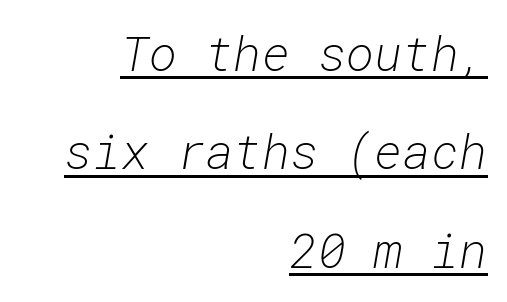
Q: Is the text bold? A: No.
Q: Is the text italic (slanted)? A: Yes, it leans right by about 10 degrees.
Q: Is the text underlined? A: Yes.
Q: How is the paragraph aligned? A: Right-aligned.
Q: Is the spacing between letters normal or unusually wide? A: Normal.
Q: Is the spacing between lines tight, normal or loose? A: Loose.
Q: Width (condensed, normal, or wide)? A: Normal.
Q: Stroke contrast? A: Low.
Q: x-height? A: Medium.
Q: Monospaced? A: Yes.
